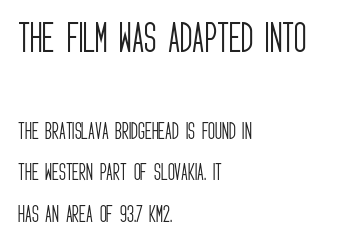
Each line starts at the same left margin while the right side varies. The type sits square on the baseline with zero lean. A student would notice the top passage is typeset larger than what follows. Note the varied advance widths — an 'i' is clearly narrower than an 'm'. Just letters on the line, the space beneath them empty.
